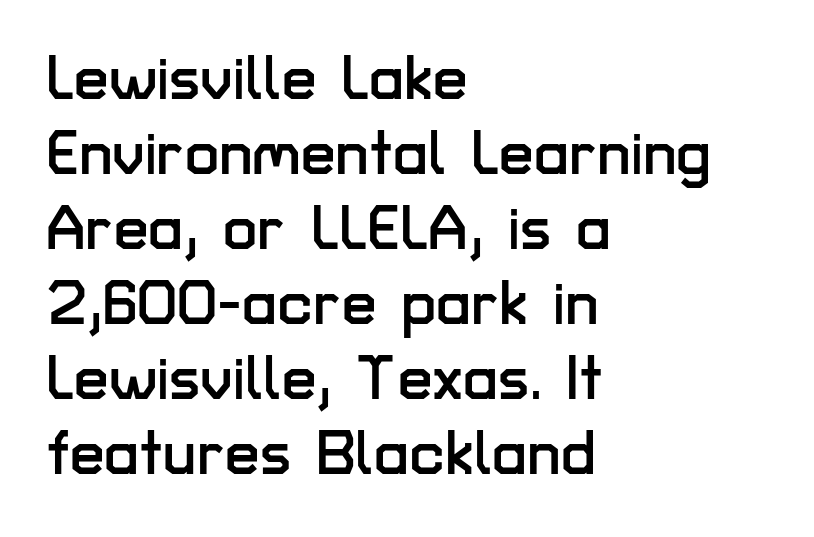
{"serif": "no", "italic": "no", "width": "normal", "stroke_contrast": "low", "x_height": "medium", "monospaced": "no", "underline": "no", "align": "left", "line_spacing_ratio": 1.21, "letter_spacing": "normal", "letter_spacing_em": 0.0, "glyph_px": 62}
